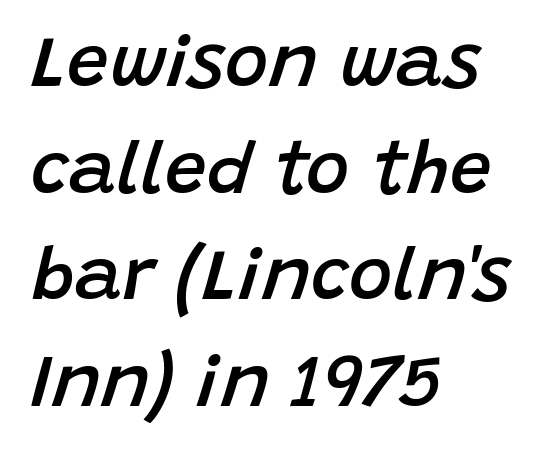
{"italic": "yes", "lean": "right", "slant_degrees": 15, "bold": "semi", "weight": "semibold", "width": "normal", "stroke_contrast": "low", "x_height": "large", "monospaced": "no", "underline": "no", "align": "left", "line_spacing": "normal", "line_spacing_ratio": 1.44, "letter_spacing": "normal", "letter_spacing_em": 0.0, "glyph_px": 74}
